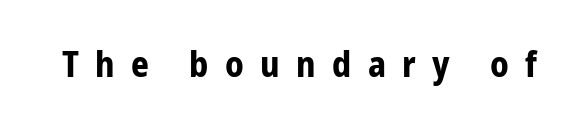
No word sits above an underline. Typographically, this falls in the sans-serif category. This sample has the flowing, uneven cadence of proportional lettering. The sample has been set heavy, in full bold. The font's upright variant was chosen for this text.
